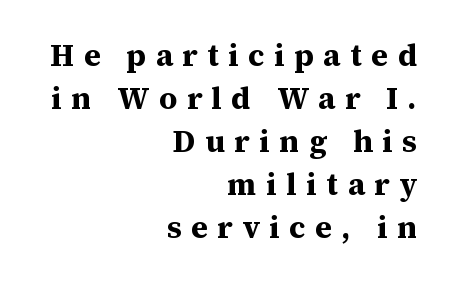
Q: Is the text bold? A: Yes.
Q: Is the text italic (slanted)? A: No, it is upright.
Q: Is the typeface a serif or a sans-serif typeface? A: Serif.
Q: Is the text underlined? A: No.
Q: How is the paragraph aligned? A: Right-aligned.
Q: Is the spacing between letters normal or unusually wide? A: Unusually wide.
Q: Is the spacing between lines tight, normal or loose? A: Normal.
Q: Width (condensed, normal, or wide)? A: Normal.
Q: Stroke contrast? A: Medium.
Q: x-height? A: Medium.
Q: Monospaced? A: No.
